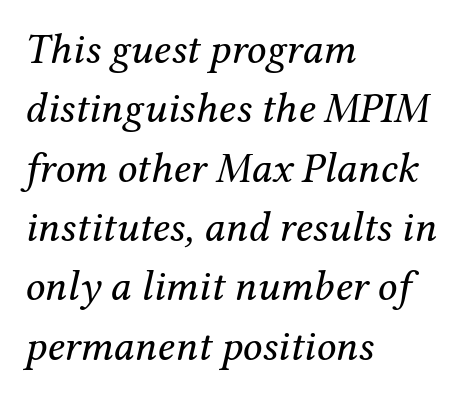
Q: Is the text bold? A: No.
Q: Is the text italic (slanted)? A: Yes, it leans right by about 12 degrees.
Q: Is the typeface a serif or a sans-serif typeface? A: Serif.
Q: Is the text underlined? A: No.
Q: How is the paragraph aligned? A: Left-aligned.
Q: Is the spacing between letters normal or unusually wide? A: Normal.
Q: Is the spacing between lines tight, normal or loose? A: Normal.
Q: Width (condensed, normal, or wide)? A: Normal.
Q: Stroke contrast? A: Medium.
Q: x-height? A: Medium.
Q: Monospaced? A: No.
